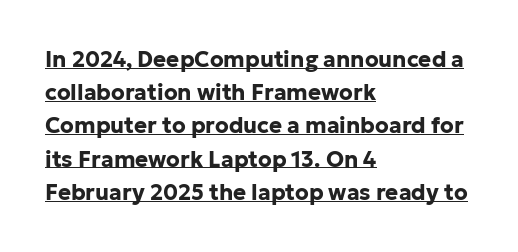
The text block is weighted toward the left margin, trailing off unevenly rightward. The rendering uses a moderate line-height, typical for paragraphs. A roman cut, with each character standing at attention. Heft: maximum for text — a bold. Does extra space separate the letters? No, they use regular spacing.
